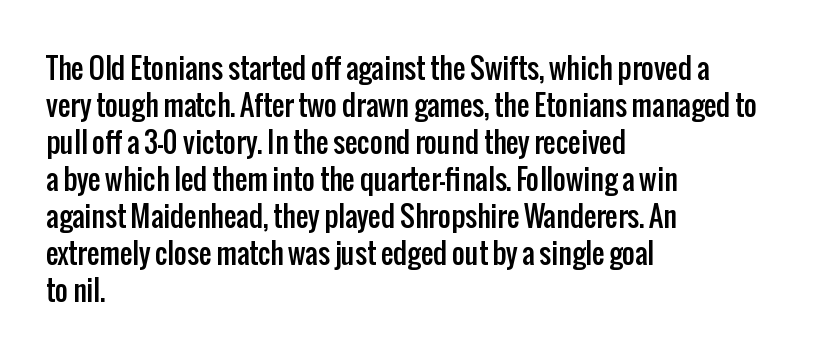
The image shows 28 px condensed sans-serif type, upright; set left-aligned, normal line spacing (1.32x), normal letter spacing, not underlined; low stroke contrast and a medium x-height.
